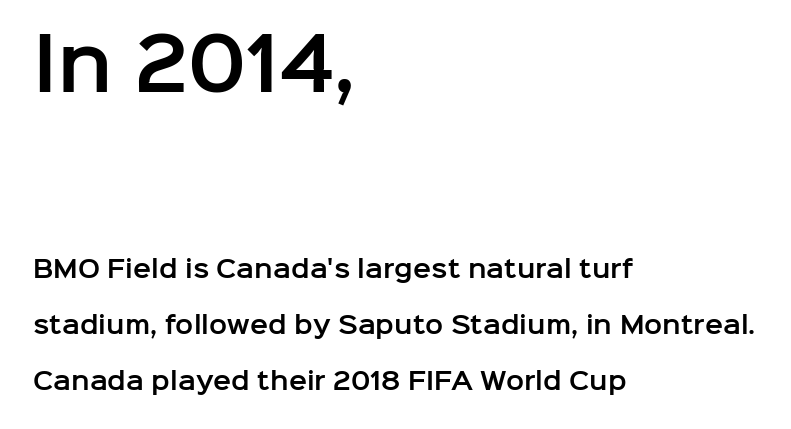
The image shows 72 px sans-serif type, upright; set left-aligned, loose line spacing (2.33x), normal letter spacing, not underlined; the first (top) block is 3.0x larger; low stroke contrast and a medium x-height.
